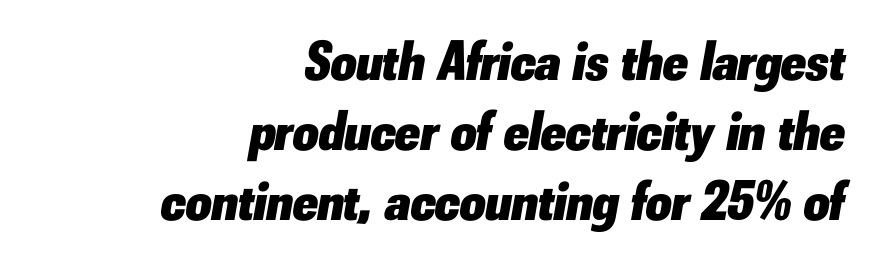
Q: Is the text bold? A: Yes.
Q: Is the text italic (slanted)? A: Yes, it leans right by about 10 degrees.
Q: Is the text underlined? A: No.
Q: How is the paragraph aligned? A: Right-aligned.
Q: Is the spacing between letters normal or unusually wide? A: Normal.
Q: Is the spacing between lines tight, normal or loose? A: Normal.
Q: Width (condensed, normal, or wide)? A: Normal.
Q: Stroke contrast? A: Low.
Q: x-height? A: Small.
Q: Monospaced? A: No.
